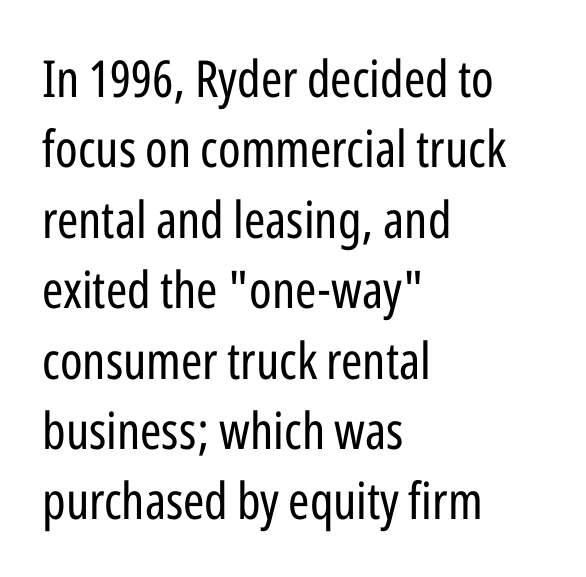
{"serif": "no", "italic": "no", "bold": "no", "weight": "regular", "width": "condensed", "stroke_contrast": "low", "x_height": "medium", "monospaced": "no", "underline": "no", "align": "left", "line_spacing": "normal", "line_spacing_ratio": 1.38, "letter_spacing": "normal", "letter_spacing_em": 0.0, "glyph_px": 51}
